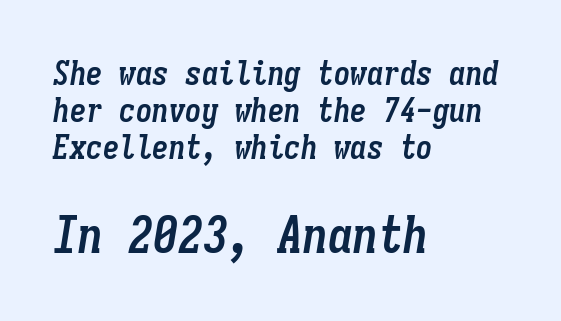
The image shows 50 px semibold, condensed type, italic (leaning right), monospaced; set left-aligned, tight line spacing (1.12x), normal letter spacing, not underlined; the second (bottom) block is 1.52x larger; low stroke contrast and a medium x-height.
